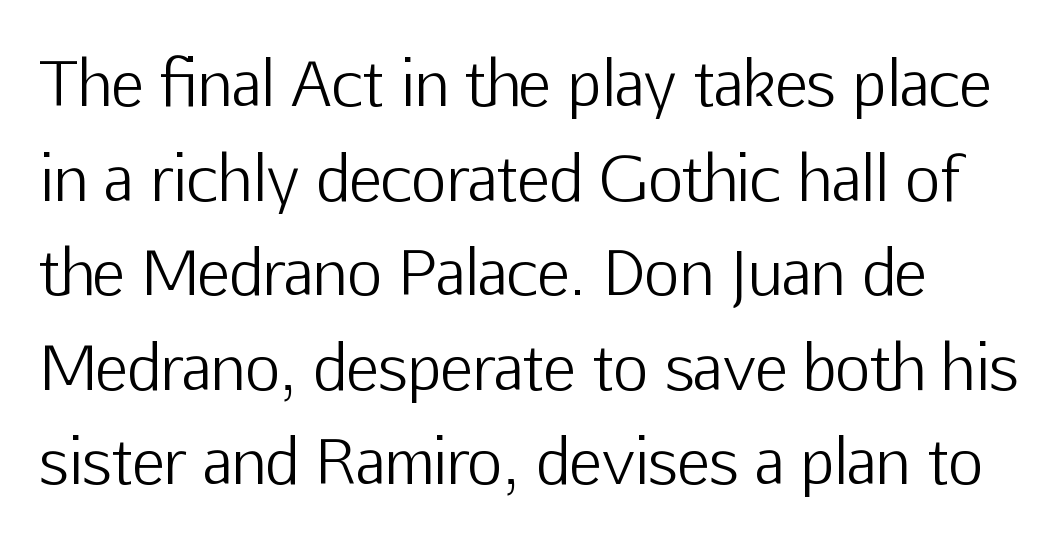
Q: Is the text bold? A: No.
Q: Is the text italic (slanted)? A: No, it is upright.
Q: Is the typeface a serif or a sans-serif typeface? A: Sans-serif.
Q: Is the text underlined? A: No.
Q: Is the spacing between letters normal or unusually wide? A: Normal.
Q: Is the spacing between lines tight, normal or loose? A: Normal.
Q: Width (condensed, normal, or wide)? A: Normal.
Q: Stroke contrast? A: Low.
Q: x-height? A: Medium.
Q: Monospaced? A: No.
